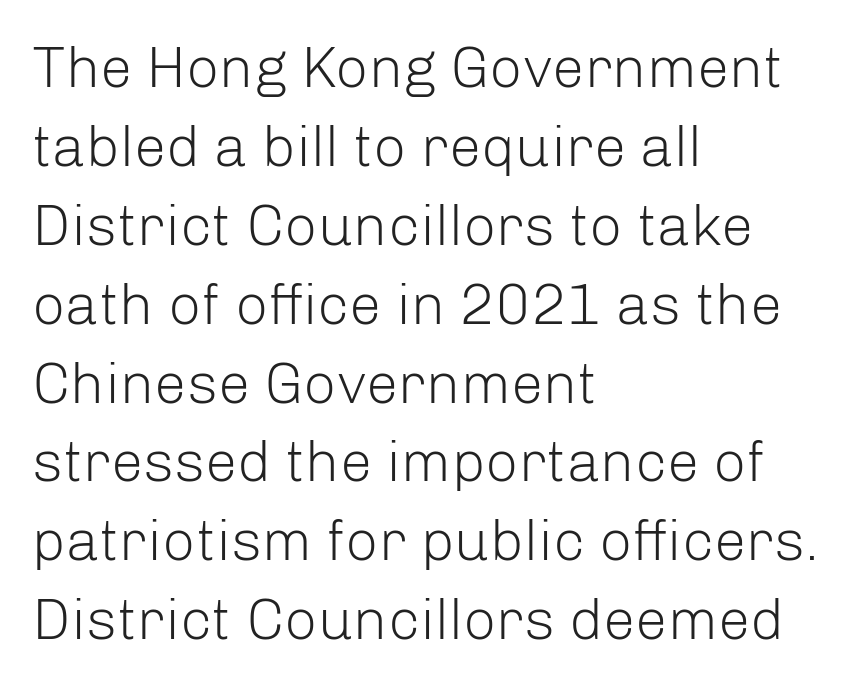
Q: Is the text bold? A: No.
Q: Is the text italic (slanted)? A: No, it is upright.
Q: Is the typeface a serif or a sans-serif typeface? A: Sans-serif.
Q: Is the text underlined? A: No.
Q: How is the paragraph aligned? A: Left-aligned.
Q: Is the spacing between letters normal or unusually wide? A: Normal.
Q: Is the spacing between lines tight, normal or loose? A: Normal.
Q: Width (condensed, normal, or wide)? A: Normal.
Q: Stroke contrast? A: Low.
Q: x-height? A: Medium.
Q: Monospaced? A: No.
